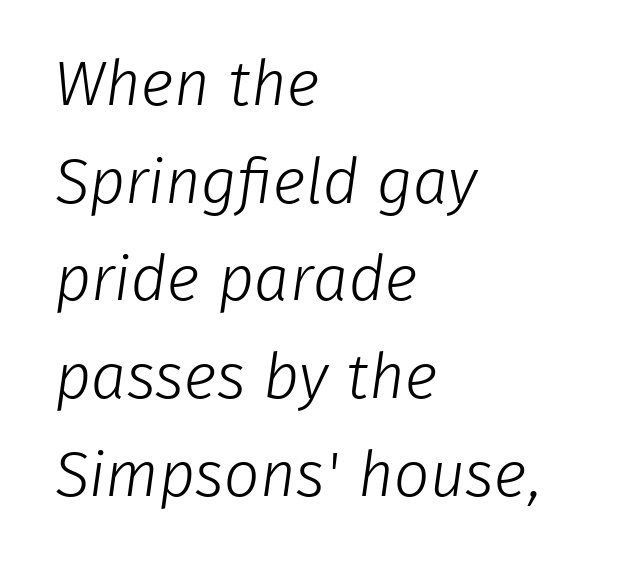
Q: Is the text bold? A: No.
Q: Is the typeface a serif or a sans-serif typeface? A: Sans-serif.
Q: Is the text underlined? A: No.
Q: How is the paragraph aligned? A: Left-aligned.
Q: Is the spacing between letters normal or unusually wide? A: Normal.
Q: Is the spacing between lines tight, normal or loose? A: Normal.
Q: Width (condensed, normal, or wide)? A: Normal.
Q: Stroke contrast? A: Low.
Q: x-height? A: Medium.
Q: Monospaced? A: No.
